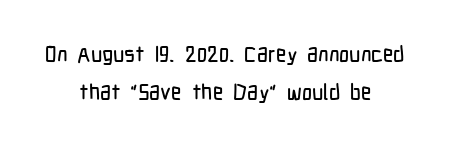
Q: Is the text italic (slanted)? A: No, it is upright.
Q: Is the text underlined? A: No.
Q: How is the paragraph aligned? A: Centered.
Q: Is the spacing between letters normal or unusually wide? A: Normal.
